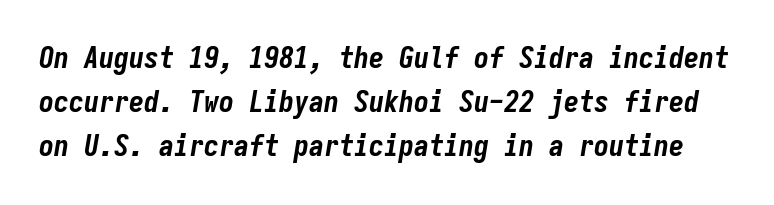
The image shows 30 px bold, condensed type, italic (leaning right), monospaced; set normal line spacing (1.47x), normal letter spacing, not underlined; low stroke contrast and a medium x-height.
